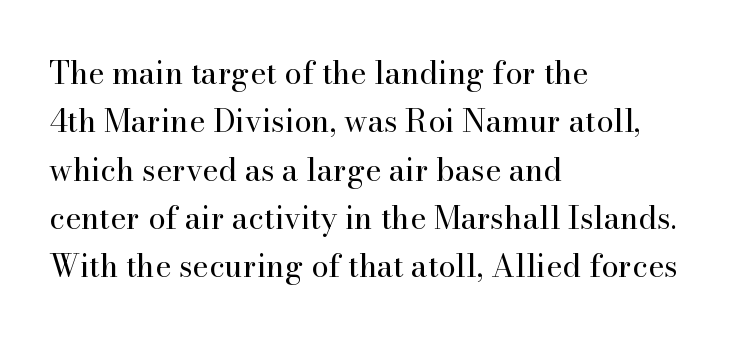
Q: Is the text bold? A: No.
Q: Is the text italic (slanted)? A: No, it is upright.
Q: Is the typeface a serif or a sans-serif typeface? A: Serif.
Q: Is the text underlined? A: No.
Q: How is the paragraph aligned? A: Left-aligned.
Q: Is the spacing between letters normal or unusually wide? A: Normal.
Q: Is the spacing between lines tight, normal or loose? A: Normal.
Q: Width (condensed, normal, or wide)? A: Normal.
Q: Stroke contrast? A: High.
Q: x-height? A: Small.
Q: Monospaced? A: No.
